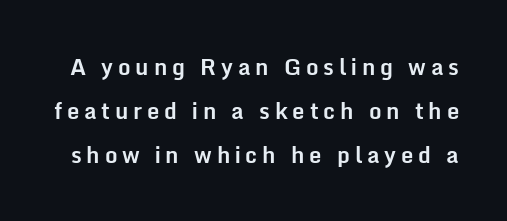
Q: Is the text bold? A: Yes.
Q: Is the text italic (slanted)? A: No, it is upright.
Q: Is the text underlined? A: No.
Q: Is the spacing between letters normal or unusually wide? A: Unusually wide.
Q: Is the spacing between lines tight, normal or loose? A: Loose.
